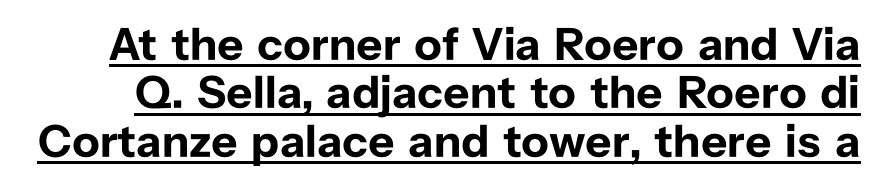
Q: Is the text bold? A: Yes.
Q: Is the text italic (slanted)? A: No, it is upright.
Q: Is the typeface a serif or a sans-serif typeface? A: Sans-serif.
Q: Is the text underlined? A: Yes.
Q: Is the spacing between letters normal or unusually wide? A: Normal.
Q: Is the spacing between lines tight, normal or loose? A: Tight.
Q: Width (condensed, normal, or wide)? A: Normal.
Q: Stroke contrast? A: Low.
Q: x-height? A: Medium.
Q: Monospaced? A: No.
